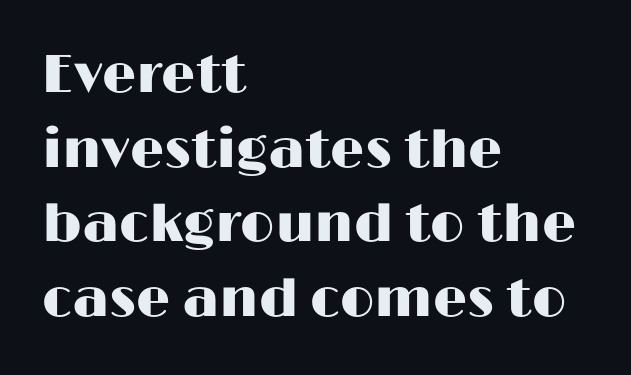
{"serif": "no", "italic": "no", "width": "wide", "stroke_contrast": "high", "x_height": "medium", "monospaced": "no", "underline": "no", "align": "left", "line_spacing": "normal", "line_spacing_ratio": 1.38, "letter_spacing": "normal", "letter_spacing_em": 0.0, "glyph_px": 54}
